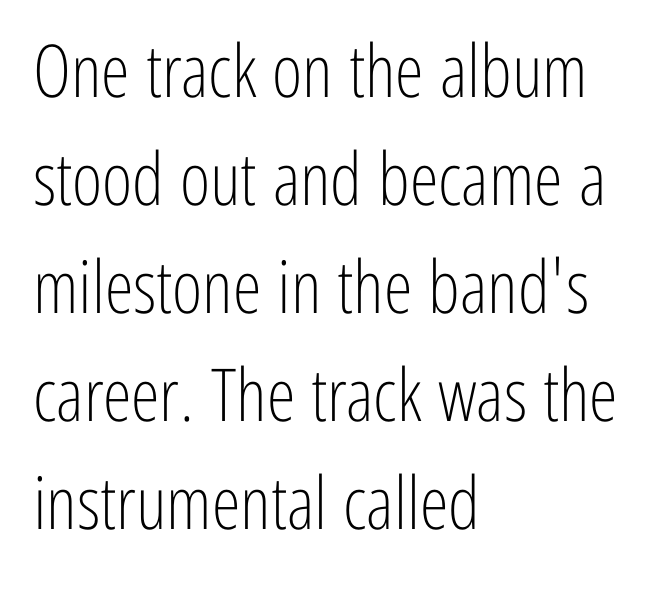
Line spacing here is normal. Note the varied advance widths — an 'i' is clearly narrower than an 'm'. Stroke thickness stays within the range of a standard reading face or lighter. The string is rendered with underlining switched off.
